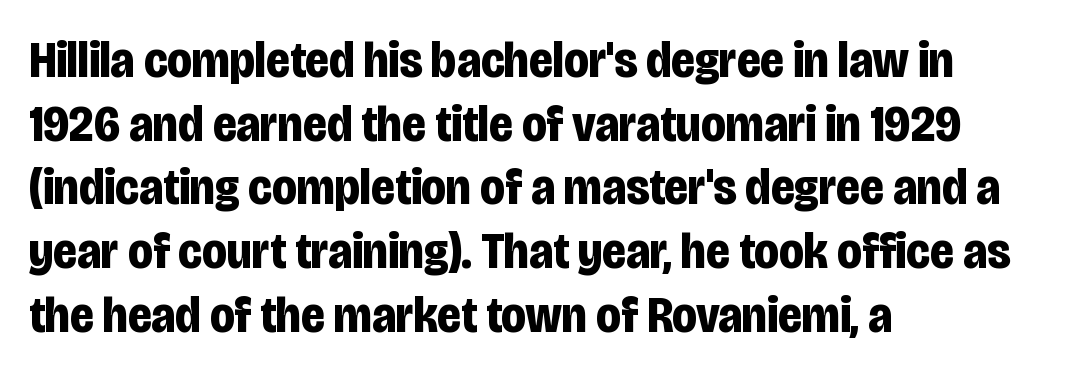
{"serif": "no", "italic": "no", "bold": "yes", "weight": "bold", "width": "condensed", "stroke_contrast": "low", "x_height": "large", "monospaced": "no", "underline": "no", "align": "left", "line_spacing": "normal", "line_spacing_ratio": 1.25, "letter_spacing": "normal", "letter_spacing_em": 0.0, "glyph_px": 51}
